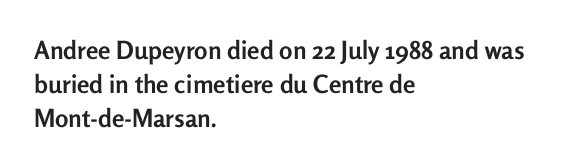
Q: Is the text bold? A: Yes.
Q: Is the text italic (slanted)? A: No, it is upright.
Q: Is the text underlined? A: No.
Q: How is the paragraph aligned? A: Left-aligned.
Q: Is the spacing between letters normal or unusually wide? A: Normal.
Q: Is the spacing between lines tight, normal or loose? A: Normal.
